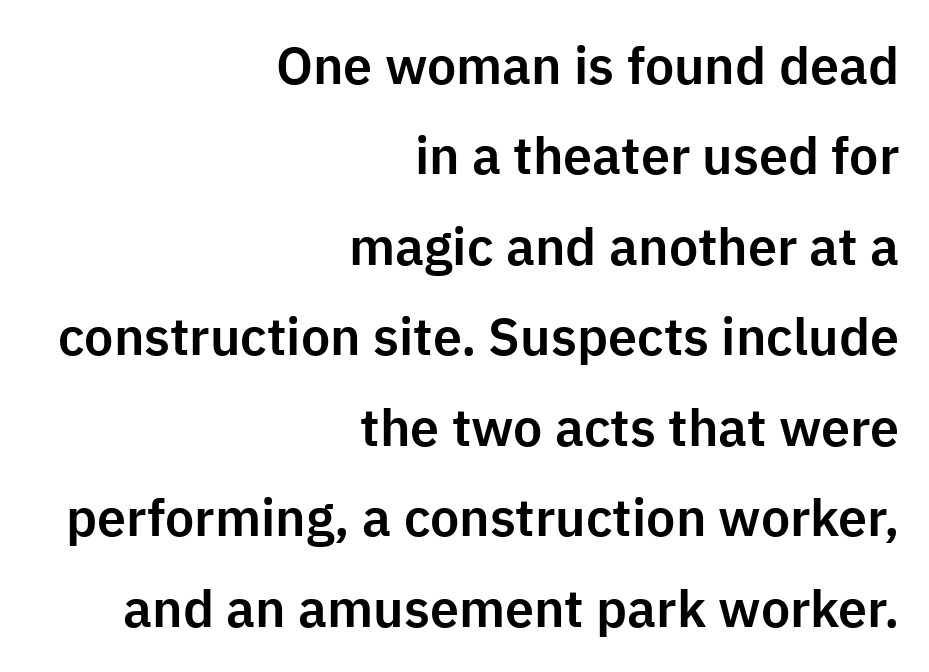
{"serif": "no", "italic": "no", "width": "normal", "stroke_contrast": "low", "x_height": "medium", "monospaced": "no", "underline": "no", "align": "right", "line_spacing_ratio": 1.74, "letter_spacing": "normal", "letter_spacing_em": 0.0, "glyph_px": 52}
